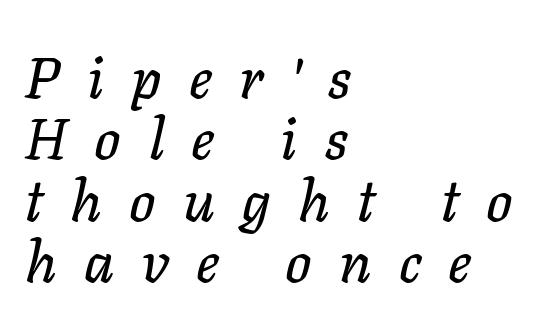
The lettering tilts uniformly, giving the passage an italic look. Notice how the passage keeps a crisp vertical edge on the left only. Display-style spreading of the glyphs; the letterfit is very open. The passage shown stacks its lines with hardly any gap. This sample has the flowing, uneven cadence of proportional lettering. Decoration check: the copy has no underline.
